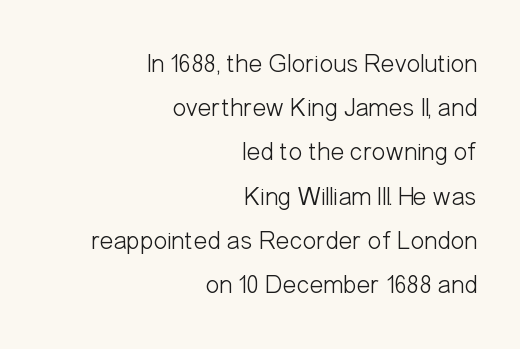
Q: Is the text bold? A: No.
Q: Is the text italic (slanted)? A: No, it is upright.
Q: Is the text underlined? A: No.
Q: How is the paragraph aligned? A: Right-aligned.
Q: Is the spacing between letters normal or unusually wide? A: Normal.
Q: Is the spacing between lines tight, normal or loose? A: Normal.
